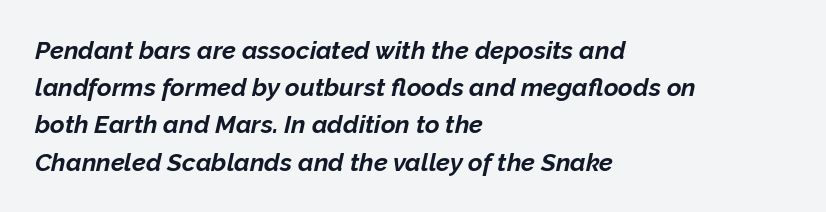
Beneath every word, the page is bare. Each word holds together tightly as a unit, with standard inter-letter gaps. The lettering tilts uniformly, giving the passage an italic look. Each line starts at the same left margin while the right side varies.
